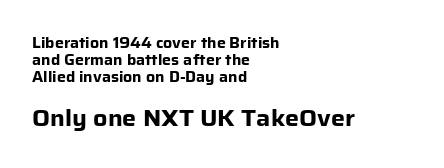
Q: Is the text bold? A: Yes.
Q: Is the text italic (slanted)? A: No, it is upright.
Q: Is the text underlined? A: No.
Q: How is the paragraph aligned? A: Left-aligned.
Q: Is the spacing between letters normal or unusually wide? A: Normal.
Q: Which block of text is set in a larger size, the first (top) or the second (bottom)? A: The second (bottom) one.
